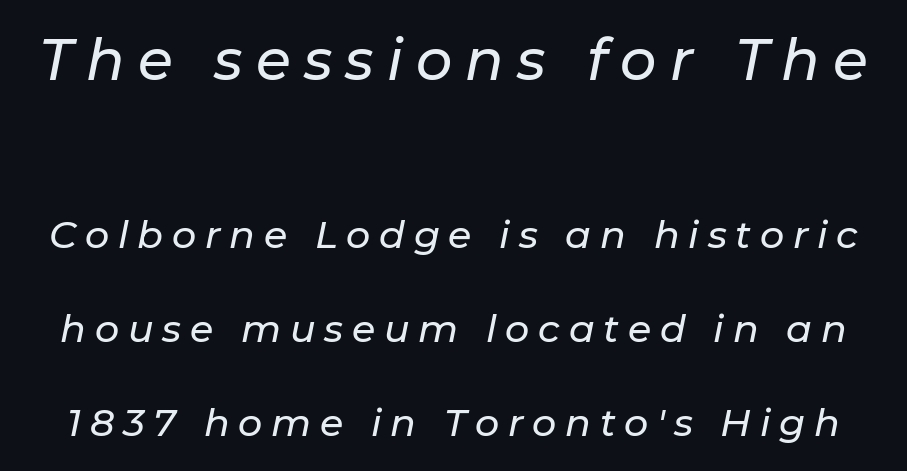
The image shows 57 px text type, italic (leaning right); set loose line spacing (2.48x), unusually wide letter spacing (+0.23 em), not underlined; the first (top) block is 1.5x larger; low stroke contrast and a medium x-height.
